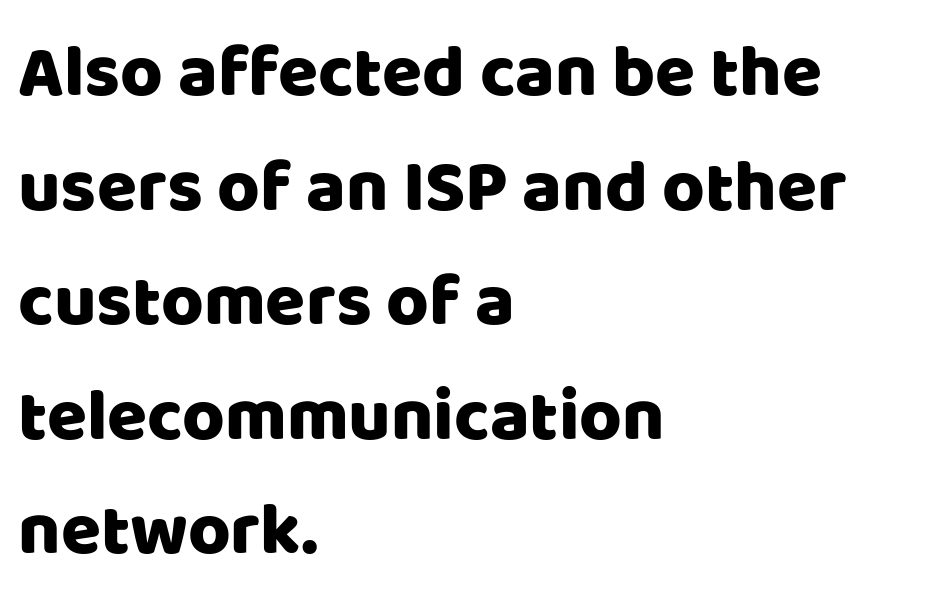
Q: Is the text italic (slanted)? A: No, it is upright.
Q: Is the typeface a serif or a sans-serif typeface? A: Sans-serif.
Q: Is the text underlined? A: No.
Q: How is the paragraph aligned? A: Left-aligned.
Q: Is the spacing between letters normal or unusually wide? A: Normal.
Q: Is the spacing between lines tight, normal or loose? A: Normal.
Q: Width (condensed, normal, or wide)? A: Normal.
Q: Stroke contrast? A: Low.
Q: x-height? A: Large.
Q: Monospaced? A: No.
